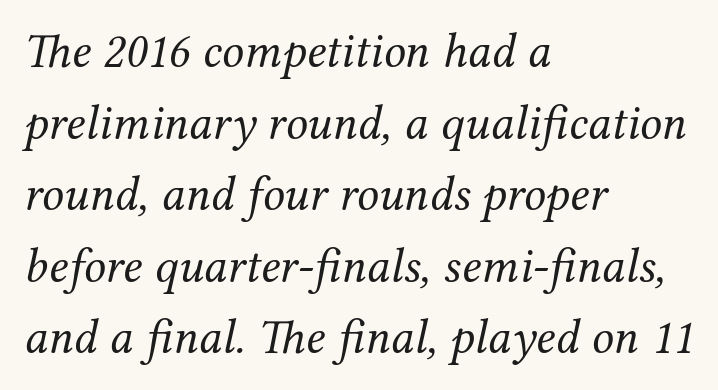
Look at the bottom of the vertical strokes: they flare into serifs here. Baseline-to-baseline distance is the conventional proportion of letter height. Stroke mass is kept to a normal reading level or below. Students, note that the glyphs here touch the page at normal intervals. Decoration check: the copy has no underline. Is this a fixed-width face? No — the glyphs have proportional, varying widths.
